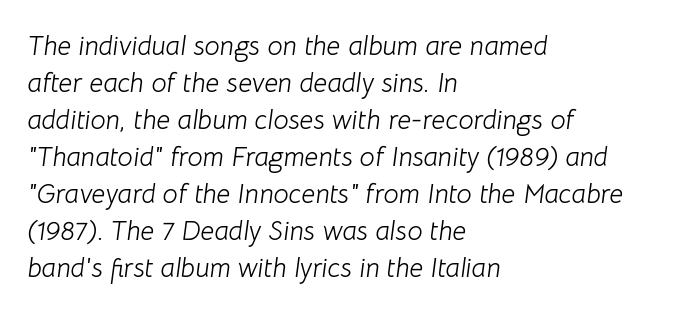
{"italic": "yes", "lean": "right", "slant_degrees": 8, "bold": "no", "underline": "no", "align": "left", "line_spacing": "normal", "line_spacing_ratio": 1.37, "letter_spacing": "normal", "letter_spacing_em": 0.0, "glyph_px": 27}
